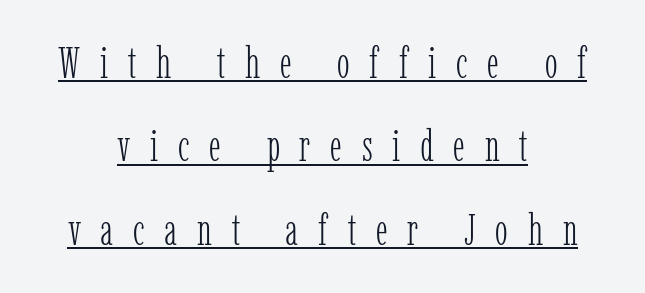
Q: Is the text bold? A: No.
Q: Is the text italic (slanted)? A: No, it is upright.
Q: Is the typeface a serif or a sans-serif typeface? A: Serif.
Q: Is the text underlined? A: Yes.
Q: How is the paragraph aligned? A: Centered.
Q: Is the spacing between letters normal or unusually wide? A: Unusually wide.
Q: Is the spacing between lines tight, normal or loose? A: Loose.
Q: Width (condensed, normal, or wide)? A: Condensed.
Q: Stroke contrast? A: Low.
Q: x-height? A: Medium.
Q: Monospaced? A: No.
